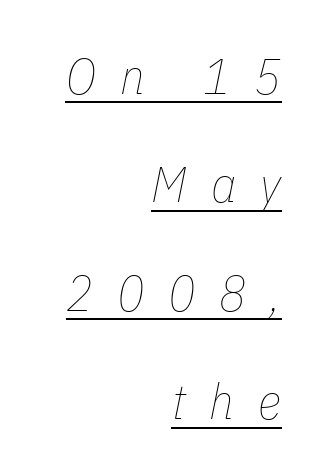
A typesetter would call this heavily tracked-out type. Casual observation: everything's shoved over to the right. Characters are canted at an angle relative to the baseline's perpendicular. Is this a fixed-width face? No — the glyphs have proportional, varying widths. Is there an underline? Yes — a line sits under the letters.
